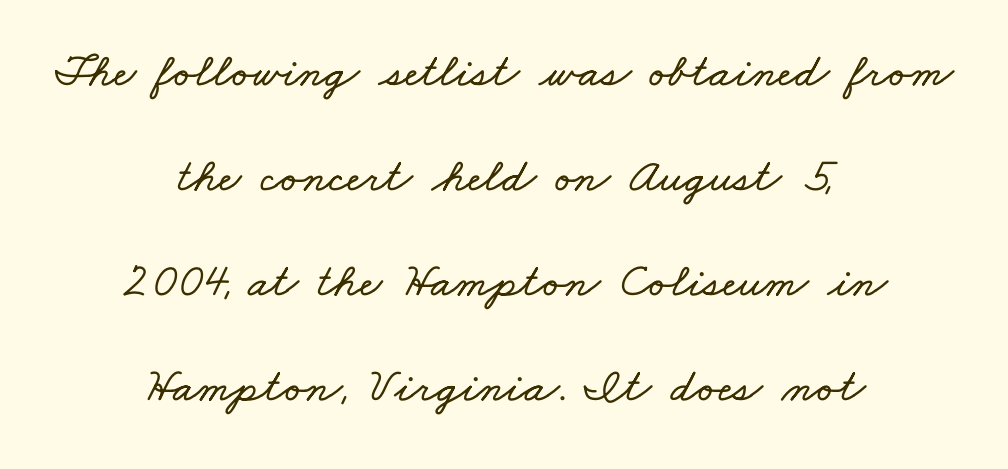
The image shows 48 px wide type; set centered, loose line spacing (2.19x), normal letter spacing, not underlined; low stroke contrast and a small x-height.
